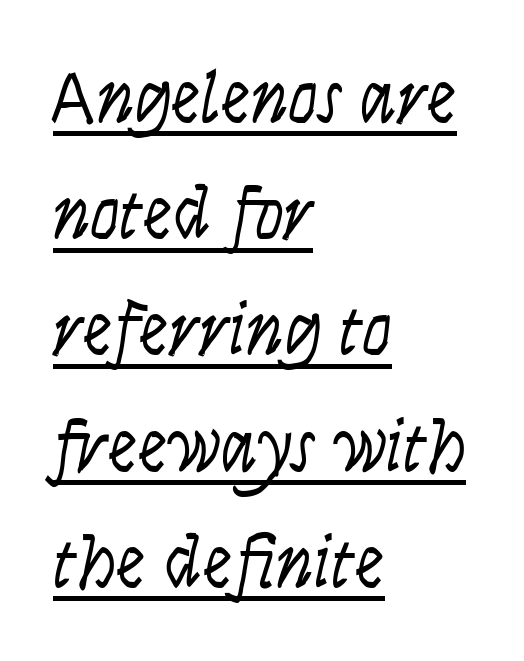
{"italic": "yes", "lean": "right", "slant_degrees": 9, "bold": "no", "weight": "light", "width": "condensed", "stroke_contrast": "low", "x_height": "large", "monospaced": "no", "underline": "yes", "align": "left", "line_spacing": "normal", "line_spacing_ratio": 1.57, "letter_spacing": "normal", "letter_spacing_em": 0.0, "glyph_px": 74}
